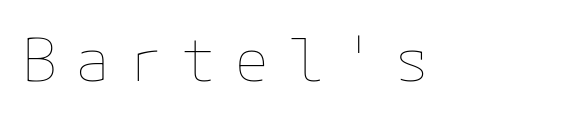
Q: Is the text bold? A: No.
Q: Is the text italic (slanted)? A: No, it is upright.
Q: Is the text underlined? A: No.
Q: Is the spacing between letters normal or unusually wide? A: Unusually wide.
Q: Width (condensed, normal, or wide)? A: Normal.
Q: Stroke contrast? A: Low.
Q: x-height? A: Medium.
